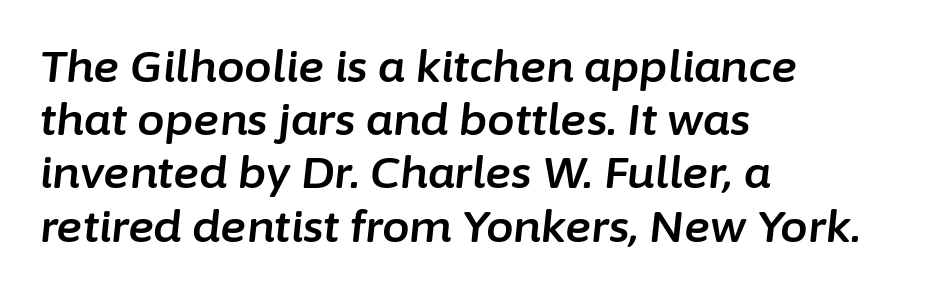
Q: Is the text italic (slanted)? A: Yes, it leans right by about 6 degrees.
Q: Is the text underlined? A: No.
Q: How is the paragraph aligned? A: Left-aligned.
Q: Is the spacing between letters normal or unusually wide? A: Normal.
Q: Width (condensed, normal, or wide)? A: Normal.
Q: Stroke contrast? A: Low.
Q: x-height? A: Medium.
Q: Monospaced? A: No.
